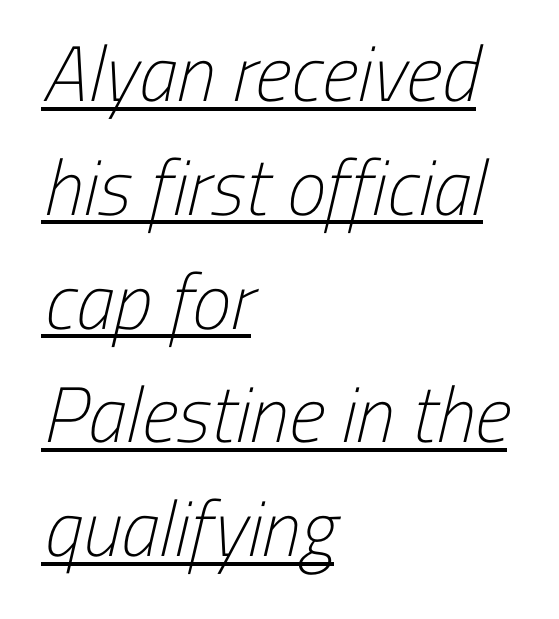
{"serif": "no", "bold": "no", "weight": "light", "width": "condensed", "stroke_contrast": "low", "x_height": "medium", "monospaced": "no", "underline": "yes", "align": "left", "line_spacing": "normal", "line_spacing_ratio": 1.44, "letter_spacing": "normal", "letter_spacing_em": 0.0, "glyph_px": 79}
